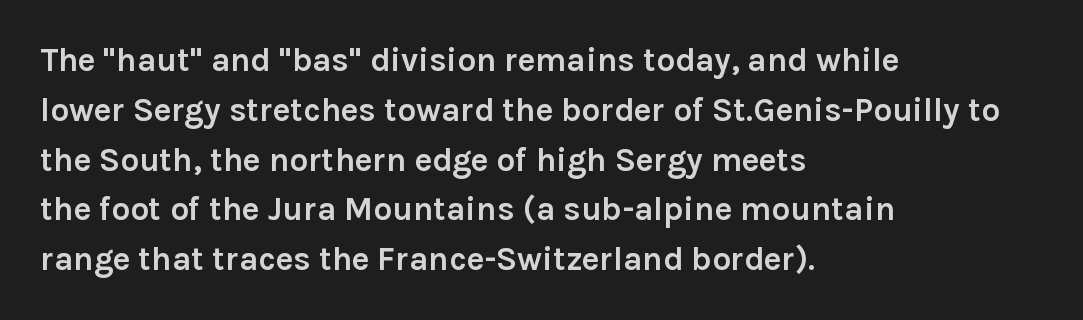
This sample uses a sans-serif face. What weight is shown? A full bold with thick strokes. Each letter keeps its own natural width here, so spacing adapts to shape. Standard letterfit; no display-style spreading of the glyphs. These lines stack with their left ends in a neat column. Decoration check: the copy has no underline.
